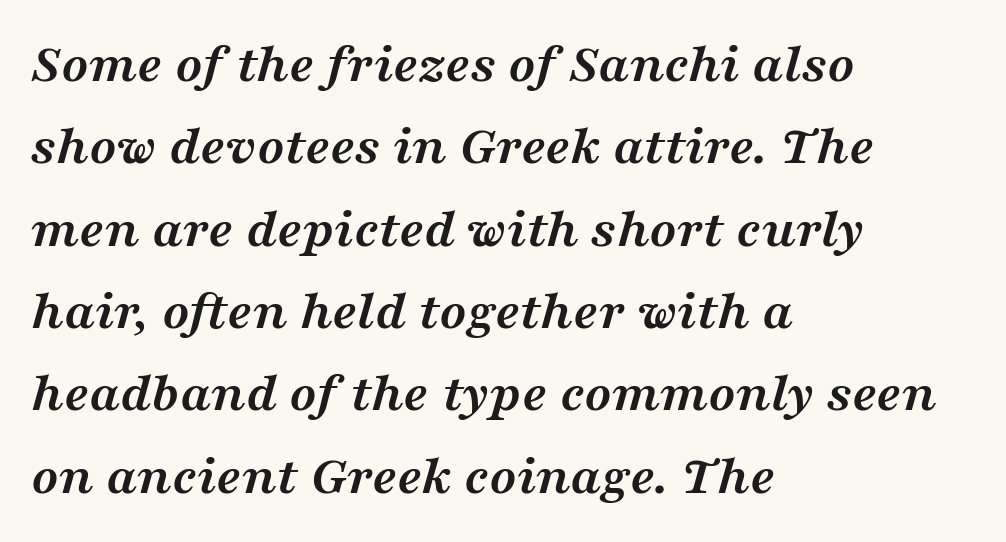
The image shows 56 px semibold, wide serif type, italic (leaning right); set left-aligned, normal line spacing (1.47x), normal letter spacing, not underlined; medium stroke contrast and a medium x-height.
